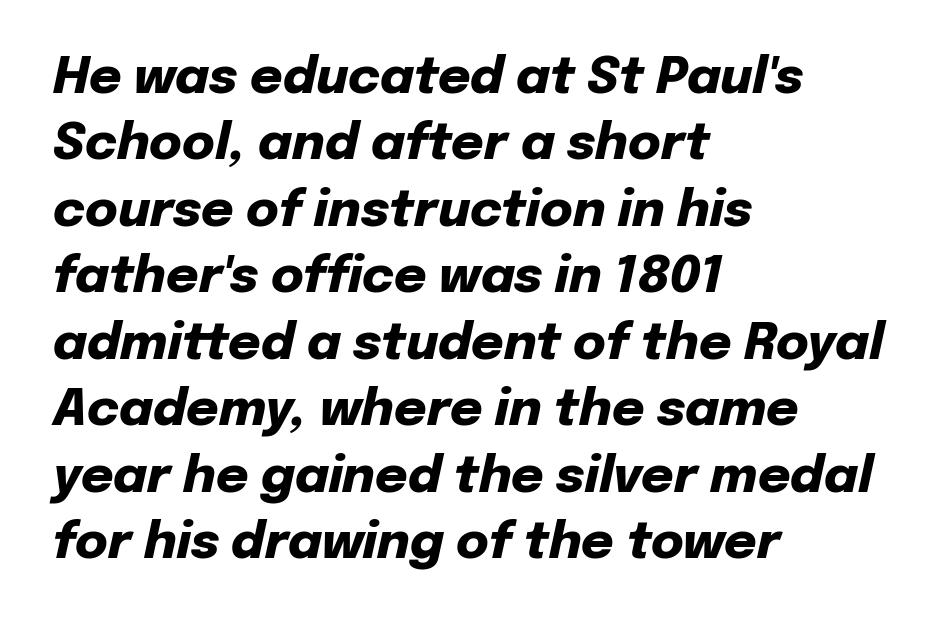
Q: Is the text bold? A: Yes.
Q: Is the text italic (slanted)? A: Yes, it leans right by about 12 degrees.
Q: Is the text underlined? A: No.
Q: How is the paragraph aligned? A: Left-aligned.
Q: Is the spacing between letters normal or unusually wide? A: Normal.
Q: Is the spacing between lines tight, normal or loose? A: Normal.
Q: Width (condensed, normal, or wide)? A: Normal.
Q: Stroke contrast? A: Low.
Q: x-height? A: Medium.
Q: Monospaced? A: No.
